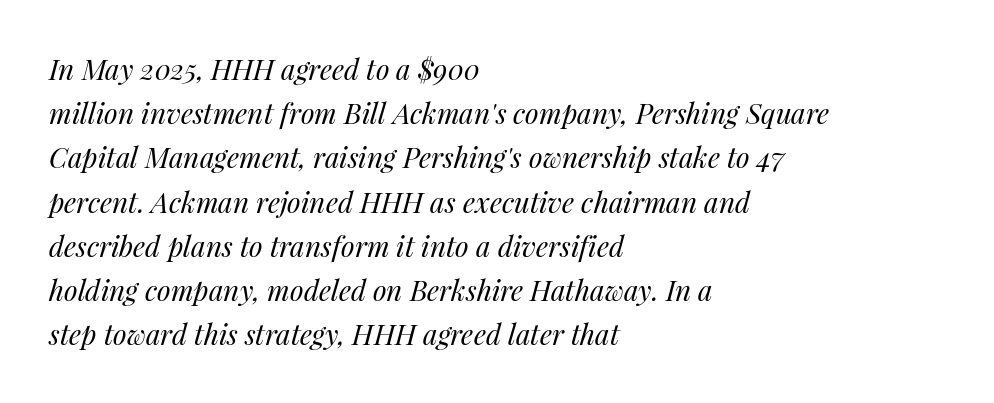
{"italic": "yes", "lean": "right", "slant_degrees": 14, "bold": "no", "weight": "regular", "width": "normal", "stroke_contrast": "medium", "x_height": "medium", "monospaced": "no", "underline": "no", "align": "left", "line_spacing": "normal", "line_spacing_ratio": 1.58, "letter_spacing": "normal", "letter_spacing_em": 0.0, "glyph_px": 28}
